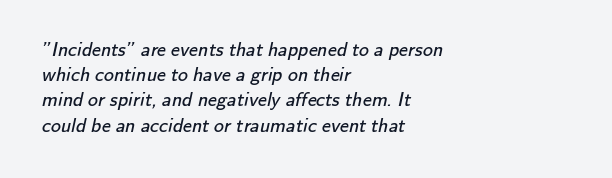
{"bold": "no", "underline": "no", "align": "left", "line_spacing": "normal", "line_spacing_ratio": 1.26, "letter_spacing": "normal", "letter_spacing_em": 0.0, "glyph_px": 20}
